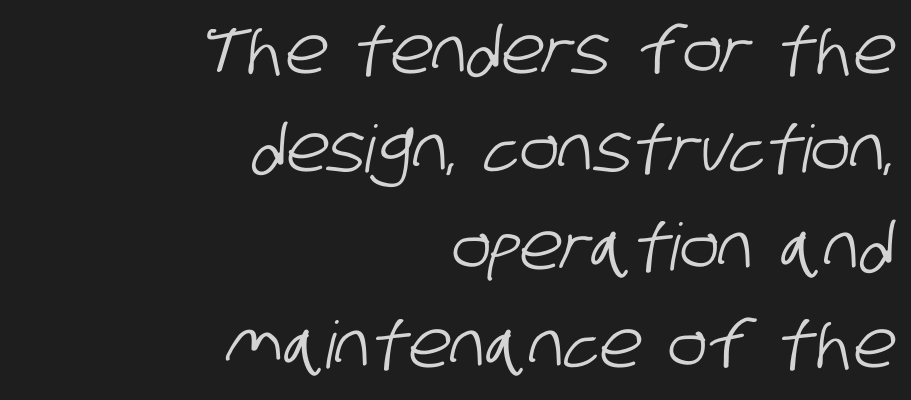
The image shows 65 px condensed sans-serif type; set right-aligned, normal line spacing (1.51x), normal letter spacing, not underlined; low stroke contrast and a large x-height.
